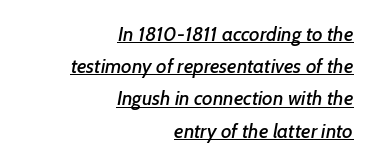
Every word sits above its own underline. Teacher's note: observe the even right margin — that is flush-right alignment. Leading matches the norm, producing a regular column. A typesetter would call this zero additional tracking.
